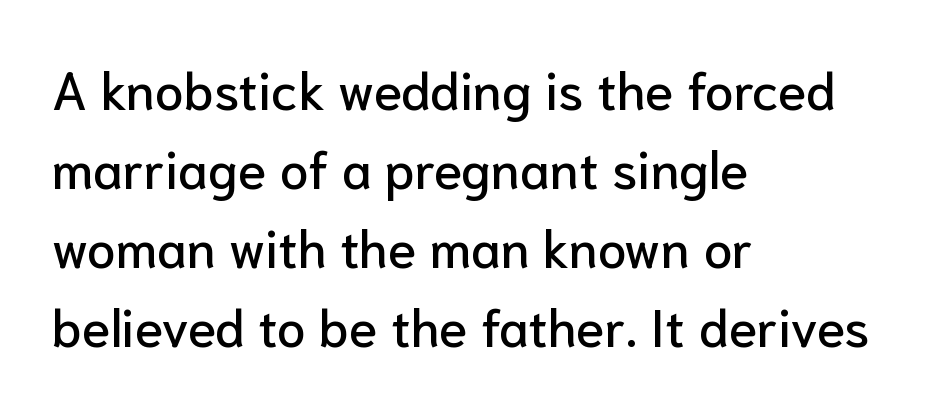
{"serif": "no", "italic": "no", "width": "normal", "stroke_contrast": "low", "x_height": "medium", "monospaced": "no", "underline": "no", "align": "left", "line_spacing": "normal", "line_spacing_ratio": 1.52, "letter_spacing": "normal", "letter_spacing_em": 0.0, "glyph_px": 52}
